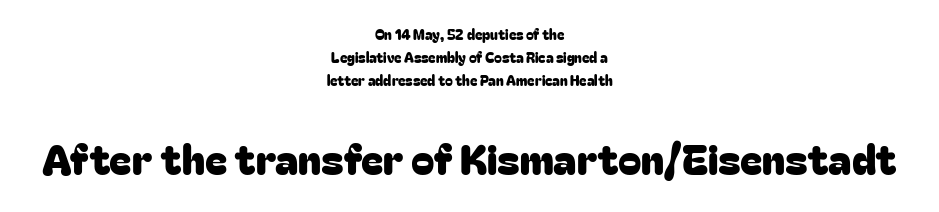
The image shows 42 px sans-serif type, upright; set centered, normal line spacing (1.66x), normal letter spacing, not underlined; the second (bottom) block is 3.0x larger; low stroke contrast and a medium x-height.
